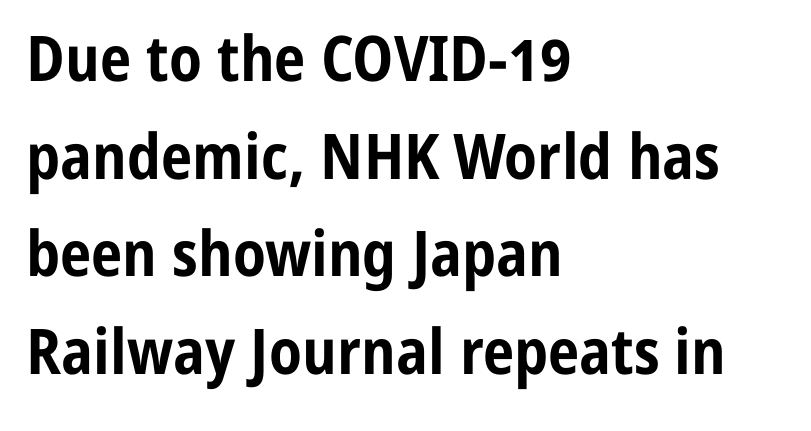
Q: Is the text bold? A: Yes.
Q: Is the text italic (slanted)? A: No, it is upright.
Q: Is the typeface a serif or a sans-serif typeface? A: Sans-serif.
Q: Is the text underlined? A: No.
Q: How is the paragraph aligned? A: Left-aligned.
Q: Is the spacing between letters normal or unusually wide? A: Normal.
Q: Is the spacing between lines tight, normal or loose? A: Normal.
Q: Width (condensed, normal, or wide)? A: Condensed.
Q: Stroke contrast? A: Low.
Q: x-height? A: Medium.
Q: Monospaced? A: No.
